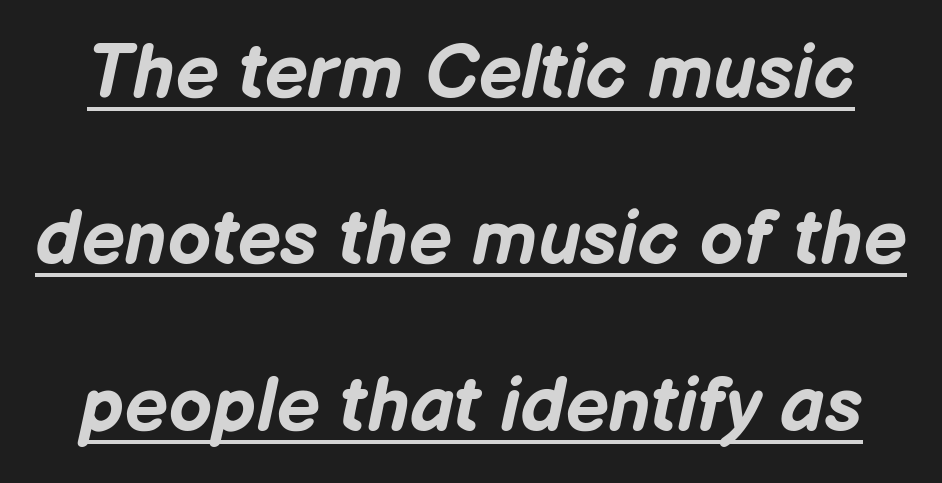
These characters rest on top of a visible drawn line. This block would shrink considerably if given ordinary leading; it's expanded now. This sample has the flowing, uneven cadence of proportional lettering. Spacing between characters is what you'd get straight out of the box. This sample uses an oblique cut, with every glyph tilted off the vertical. You'd pick this weight for a headline — it's a proper bold.
